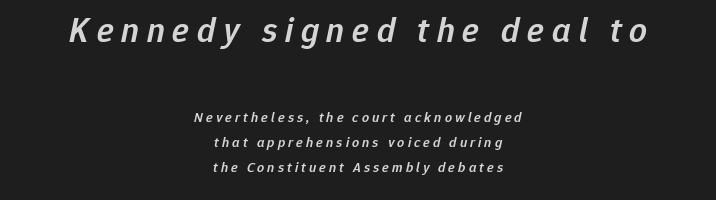
{"italic": "yes", "lean": "right", "slant_degrees": 12, "bold": "semi", "weight": "semibold", "width": "normal", "stroke_contrast": "low", "x_height": "medium", "monospaced": "no", "underline": "no", "align": "center", "line_spacing_ratio": 1.78, "letter_spacing": "wide", "letter_spacing_em": 0.22, "larger_block": "first", "size_ratio": 2.5, "glyph_px": 35}
